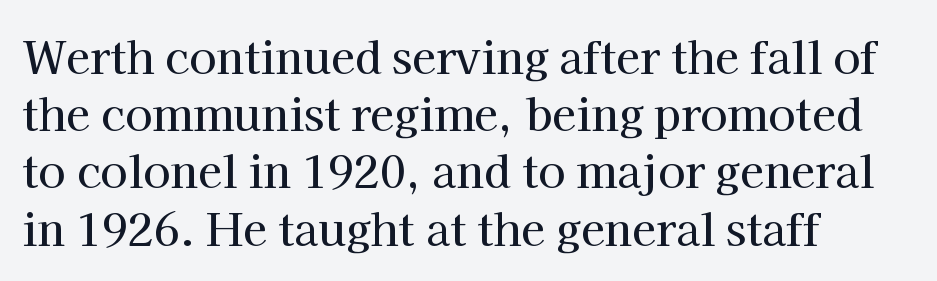
{"serif": "yes", "italic": "no", "width": "normal", "stroke_contrast": "high", "x_height": "medium", "monospaced": "no", "underline": "no", "align": "left", "line_spacing": "normal", "line_spacing_ratio": 1.3, "letter_spacing": "normal", "letter_spacing_em": 0.0, "glyph_px": 44}
